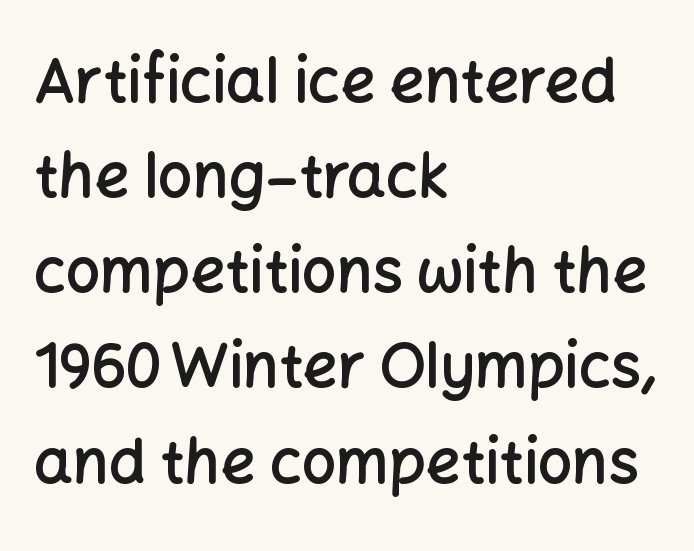
This is moderately heavy type, rendered in semibold. Regarding serifs, this sample does without them. The passage shown has conventional tracking throughout. The space directly below the letters is spotless. Line spacing here is normal.
